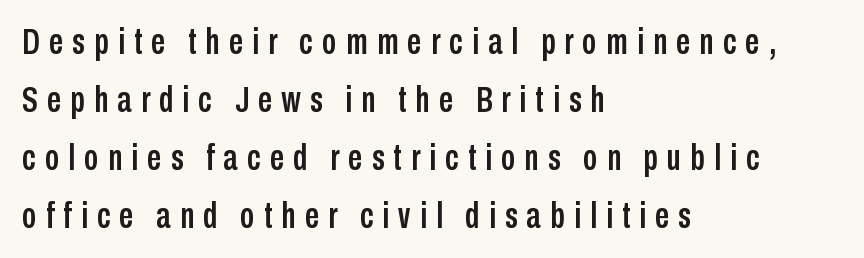
The image shows 36 px condensed sans-serif type, upright; set left-aligned, normal line spacing (1.61x), unusually wide letter spacing (+0.25 em), not underlined; low stroke contrast and a medium x-height.
